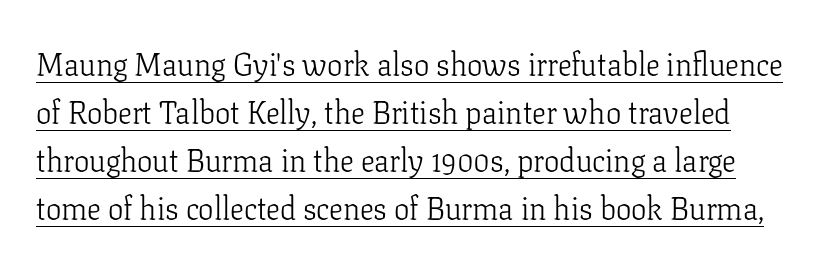
Q: Is the text bold? A: No.
Q: Is the text italic (slanted)? A: No, it is upright.
Q: Is the typeface a serif or a sans-serif typeface? A: Serif.
Q: Is the text underlined? A: Yes.
Q: Is the spacing between letters normal or unusually wide? A: Normal.
Q: Is the spacing between lines tight, normal or loose? A: Normal.
Q: Width (condensed, normal, or wide)? A: Normal.
Q: Stroke contrast? A: Low.
Q: x-height? A: Medium.
Q: Monospaced? A: No.
